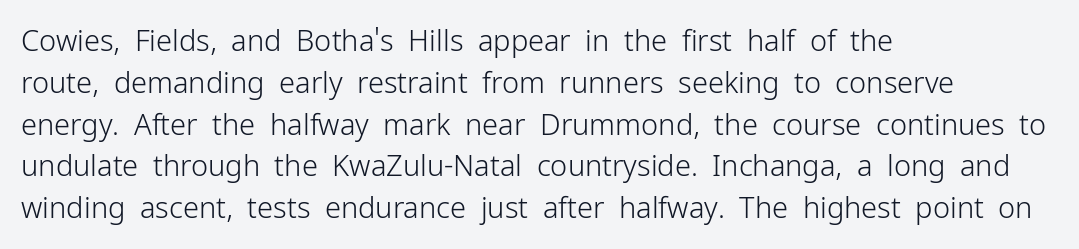
Tall strokes in this sample are plumb rather than angled. No feet cap the strokes, marking this as sans-serif type. Glance below the letters and you will spot only blank space. Every row of glyphs begins at an identical x-position on the left. The face used here is proportionally spaced, like ordinary book or web type. The letters sit at their default tracking, neither squeezed nor spread.
